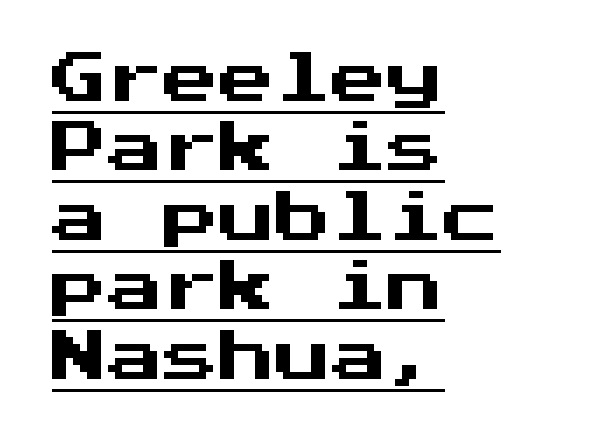
{"serif": "no", "italic": "no", "width": "normal", "stroke_contrast": "medium", "x_height": "medium", "monospaced": "yes", "underline": "yes", "align": "left", "line_spacing_ratio": 1.24, "letter_spacing": "normal", "letter_spacing_em": 0.0, "glyph_px": 56}
